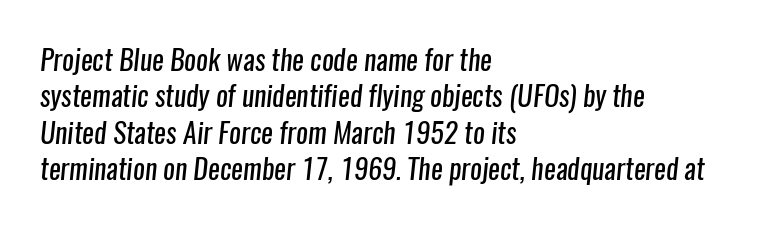
{"serif": "no", "bold": "no", "weight": "regular", "width": "condensed", "stroke_contrast": "low", "x_height": "medium", "monospaced": "no", "underline": "no", "align": "left", "line_spacing": "normal", "line_spacing_ratio": 1.3, "letter_spacing": "normal", "letter_spacing_em": 0.0, "glyph_px": 28}
